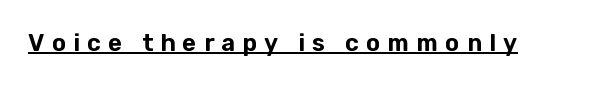
{"italic": "no", "underline": "yes", "letter_spacing": "wide", "letter_spacing_em": 0.3, "glyph_px": 24}
